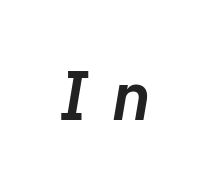
The image shows 67 px semibold type, italic (leaning right); set unusually wide letter spacing (+0.36 em), not underlined; low stroke contrast and a medium x-height.
